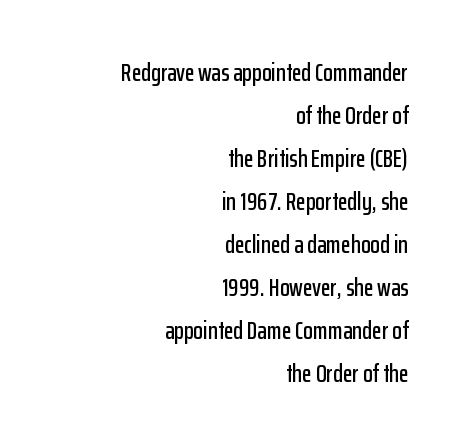
Q: Is the text italic (slanted)? A: No, it is upright.
Q: Is the text underlined? A: No.
Q: How is the paragraph aligned? A: Right-aligned.
Q: Is the spacing between letters normal or unusually wide? A: Normal.
